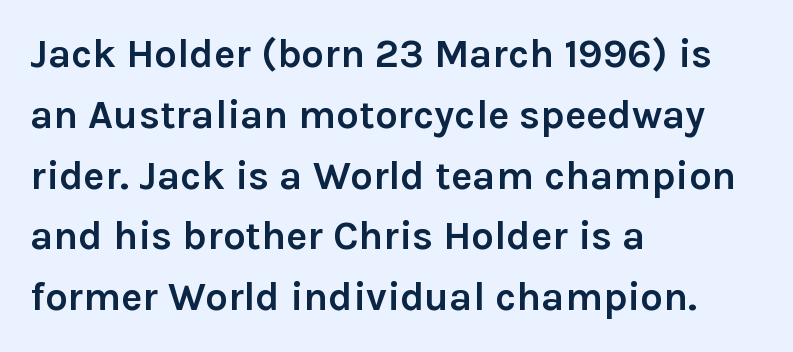
Q: Is the text bold? A: Yes.
Q: Is the text italic (slanted)? A: No, it is upright.
Q: Is the typeface a serif or a sans-serif typeface? A: Sans-serif.
Q: Is the text underlined? A: No.
Q: How is the paragraph aligned? A: Left-aligned.
Q: Is the spacing between letters normal or unusually wide? A: Normal.
Q: Is the spacing between lines tight, normal or loose? A: Normal.
Q: Width (condensed, normal, or wide)? A: Normal.
Q: Stroke contrast? A: Low.
Q: x-height? A: Medium.
Q: Monospaced? A: No.
